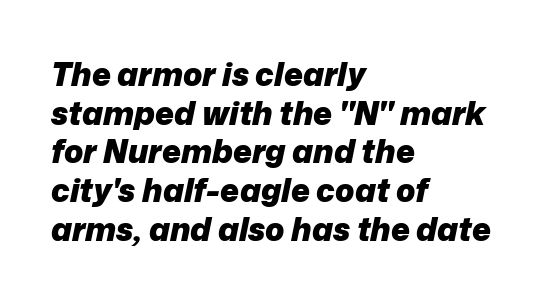
Summary of weight: heavy, a full bold. Here the designer chose a conventional face with non-uniform glyph widths. Nobody touched the tracking dial on this one. The setting favours the left margin, as ordinary paragraphs usually do.
